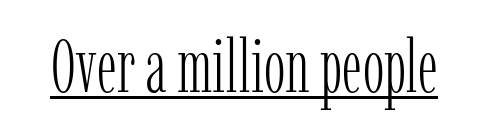
{"serif": "yes", "italic": "no", "bold": "no", "weight": "light", "width": "condensed", "stroke_contrast": "low", "x_height": "medium", "monospaced": "no", "underline": "yes", "letter_spacing": "normal", "letter_spacing_em": 0.0, "glyph_px": 73}
